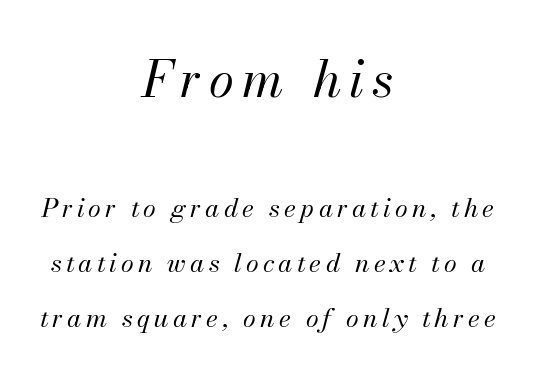
{"italic": "yes", "lean": "right", "slant_degrees": 13, "bold": "no", "weight": "regular", "width": "normal", "stroke_contrast": "medium", "x_height": "small", "monospaced": "no", "underline": "no", "align": "center", "line_spacing": "loose", "line_spacing_ratio": 2.11, "larger_block": "first", "size_ratio": 1.96, "glyph_px": 51}
